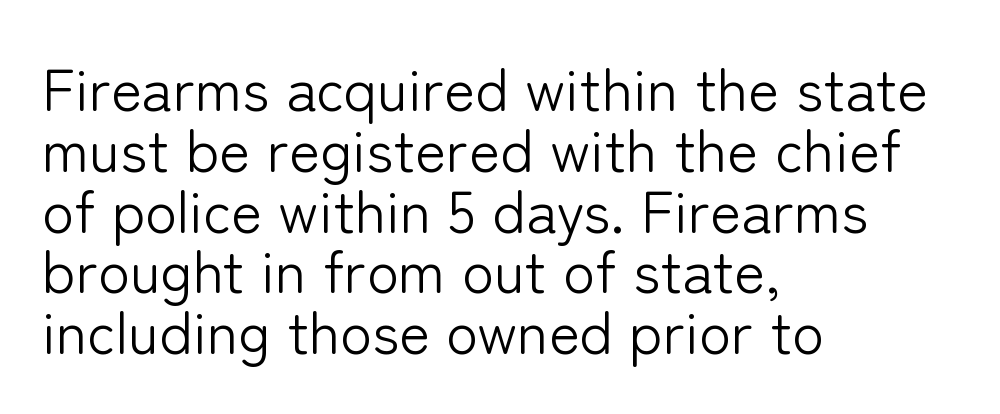
The image shows 59 px light sans-serif type, upright; set left-aligned, tight line spacing (1.03x), normal letter spacing, not underlined; low stroke contrast and a medium x-height.
